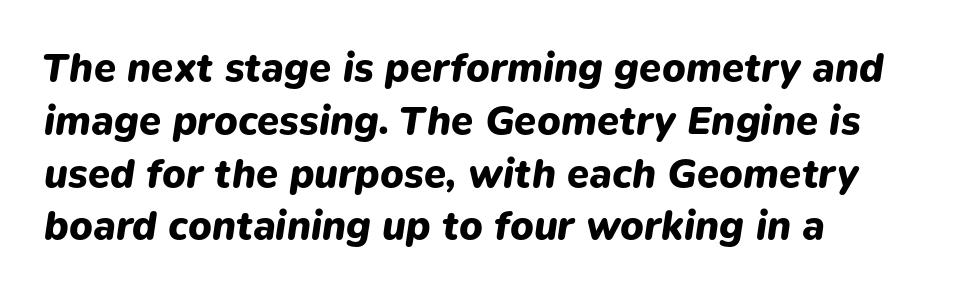
Q: Is the text bold? A: Yes.
Q: Is the text italic (slanted)? A: Yes, it leans right by about 9 degrees.
Q: Is the text underlined? A: No.
Q: How is the paragraph aligned? A: Left-aligned.
Q: Is the spacing between letters normal or unusually wide? A: Normal.
Q: Is the spacing between lines tight, normal or loose? A: Normal.
Q: Width (condensed, normal, or wide)? A: Normal.
Q: Stroke contrast? A: Low.
Q: x-height? A: Medium.
Q: Monospaced? A: No.
